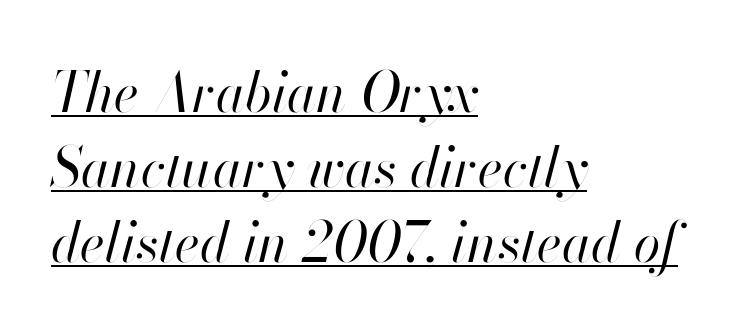
Q: Is the text bold? A: No.
Q: Is the text italic (slanted)? A: Yes, it leans right by about 13 degrees.
Q: Is the text underlined? A: Yes.
Q: How is the paragraph aligned? A: Left-aligned.
Q: Is the spacing between letters normal or unusually wide? A: Normal.
Q: Is the spacing between lines tight, normal or loose? A: Normal.
Q: Width (condensed, normal, or wide)? A: Normal.
Q: Stroke contrast? A: High.
Q: x-height? A: Small.
Q: Monospaced? A: No.
